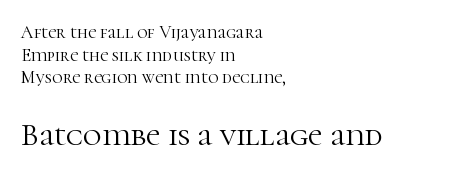
Q: Is the text bold? A: No.
Q: Is the text italic (slanted)? A: No, it is upright.
Q: Is the typeface a serif or a sans-serif typeface? A: Serif.
Q: Is the text underlined? A: No.
Q: How is the paragraph aligned? A: Left-aligned.
Q: Is the spacing between letters normal or unusually wide? A: Normal.
Q: Is the spacing between lines tight, normal or loose? A: Normal.
Q: Which block of text is set in a larger size, the first (top) or the second (bottom)? A: The second (bottom) one.
Q: Width (condensed, normal, or wide)? A: Normal.
Q: Stroke contrast? A: High.
Q: x-height? A: Medium.
Q: Monospaced? A: No.
